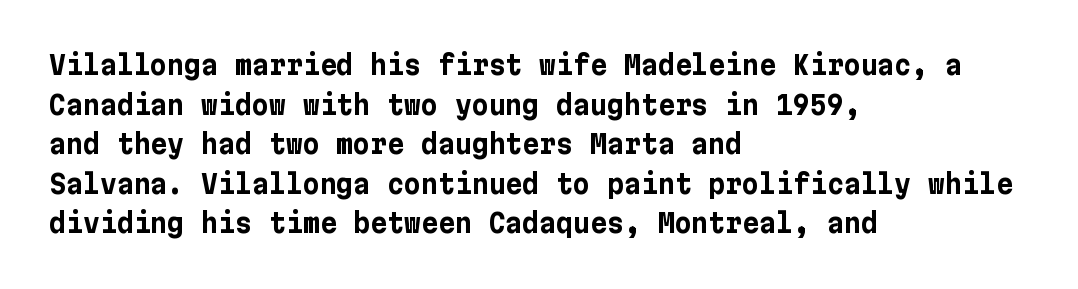
Line spacing here is normal. Words float on clear page, feet unadorned. Each glyph is drawn with heavy, bold strokes. There is no visible air inserted between adjacent glyphs. These lines are set flush left with a ragged right edge. This is roman type, the default non-slanted kind.
